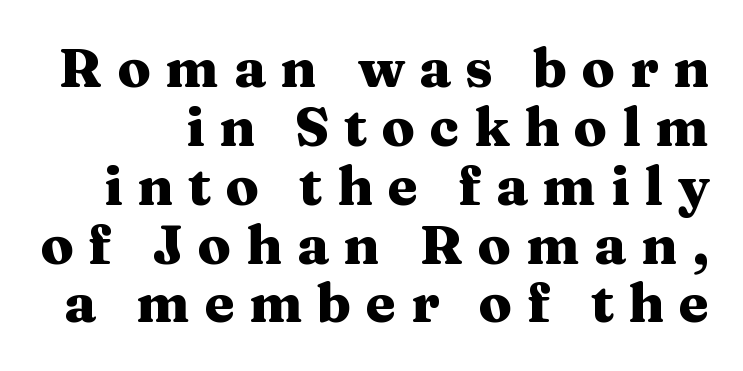
The image shows 54 px heavy, wide serif type, upright; set tight line spacing (1.09x), unusually wide letter spacing (+0.27 em), not underlined; medium stroke contrast and a medium x-height.
